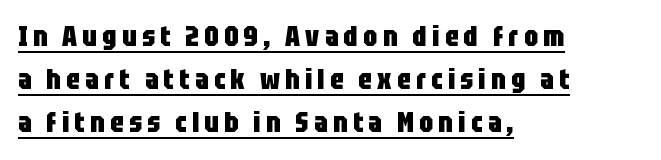
The image shows 28 px heavy, condensed sans-serif type, upright; set left-aligned, normal line spacing (1.54x), underlined; low stroke contrast and a large x-height.
